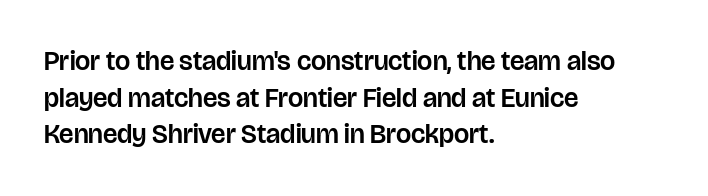
{"italic": "no", "underline": "no", "align": "left", "line_spacing": "normal", "line_spacing_ratio": 1.36, "letter_spacing": "normal", "letter_spacing_em": 0.0, "glyph_px": 27}
